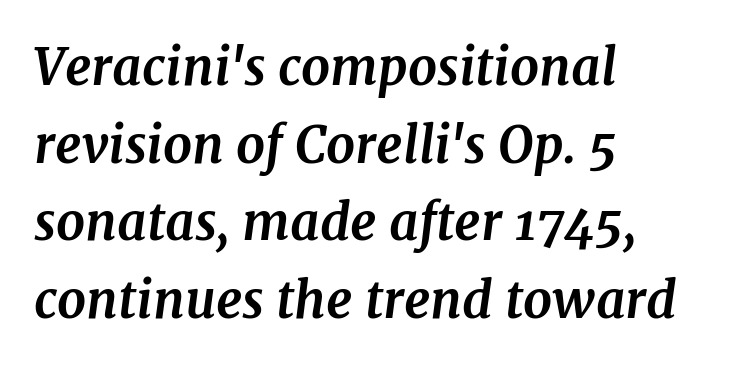
{"serif": "yes", "italic": "yes", "lean": "right", "slant_degrees": 7, "bold": "yes", "weight": "bold", "width": "normal", "stroke_contrast": "medium", "x_height": "medium", "monospaced": "no", "underline": "no", "align": "left", "line_spacing": "normal", "line_spacing_ratio": 1.52, "letter_spacing": "normal", "letter_spacing_em": 0.0, "glyph_px": 51}
